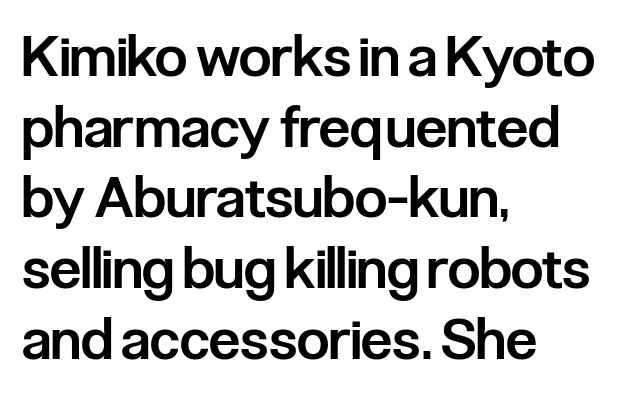
The image shows 57 px semibold, condensed sans-serif type, upright; set left-aligned, line spacing 1.24x, normal letter spacing, not underlined; low stroke contrast and a medium x-height.
